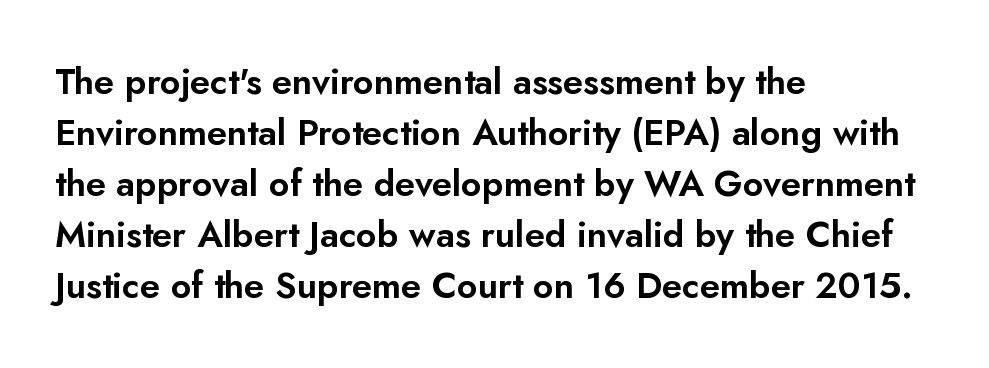
Casual observation: everything's shoved over to the left. The lettering holds an erect, upright posture throughout. Is this a fixed-width face? No — the glyphs have proportional, varying widths. The glyphs in this specimen are sans serif. Letter spacing: default.
